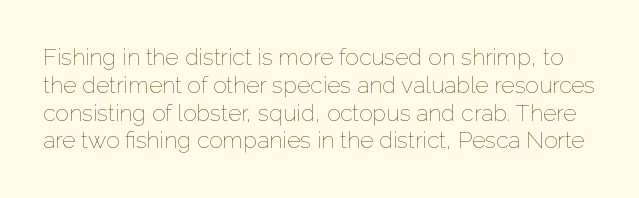
No chunkiness to these letters — they're not bold. A bare baseline throughout the passage. The typography opts for an upright posture over an oblique one. Between one letter and the next there's only the usual sliver of space.
